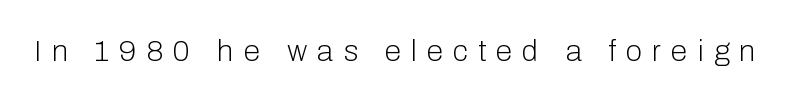
{"serif": "no", "italic": "no", "bold": "no", "weight": "light", "width": "normal", "stroke_contrast": "low", "x_height": "medium", "monospaced": "no", "underline": "no", "letter_spacing": "wide", "letter_spacing_em": 0.34, "glyph_px": 30}
